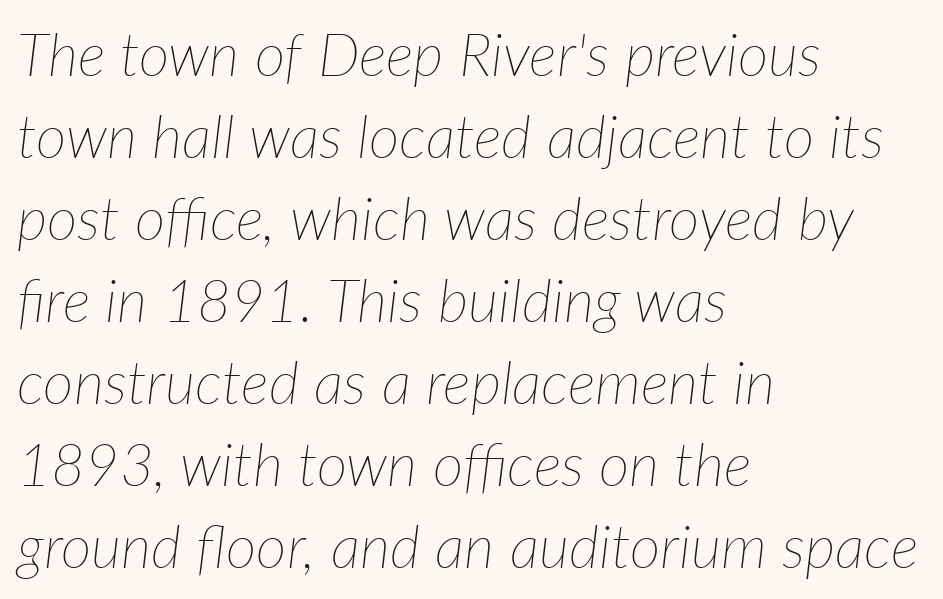
Stroke mass is kept to a normal reading level or below. Type without underlining. Notice how descenders clear the ascenders below comfortably — that's standard leading. Slant detected: the letters are inclined. Here the designer chose a conventional face with non-uniform glyph widths.
